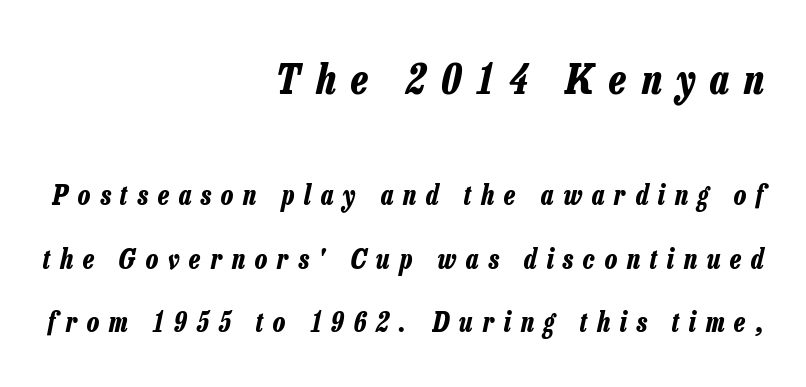
Q: Is the text bold? A: Yes.
Q: Is the text italic (slanted)? A: Yes, it leans right by about 13 degrees.
Q: Is the text underlined? A: No.
Q: How is the paragraph aligned? A: Right-aligned.
Q: Is the spacing between letters normal or unusually wide? A: Unusually wide.
Q: Is the spacing between lines tight, normal or loose? A: Loose.
Q: Which block of text is set in a larger size, the first (top) or the second (bottom)? A: The first (top) one.
Q: Width (condensed, normal, or wide)? A: Condensed.
Q: Stroke contrast? A: Low.
Q: x-height? A: Medium.
Q: Monospaced? A: No.
